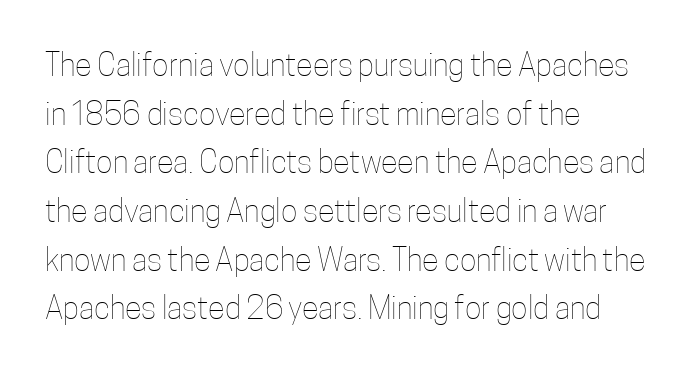
The image shows 31 px thin, condensed type, upright; set left-aligned, normal line spacing (1.57x), normal letter spacing, not underlined; low stroke contrast and a medium x-height.
